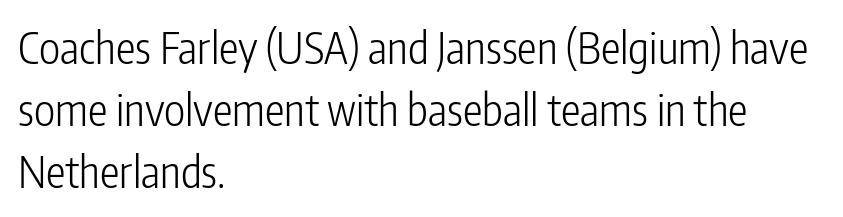
Underlining? Definitely not there. A roman cut, with each character standing at attention. This sample keeps an unexceptional amount of space between lines. This sample is left-justified, so line endings fall wherever the words run out. Letterform terminals end flat and unadorned throughout the passage. No extra ink here — the face is not bold.
